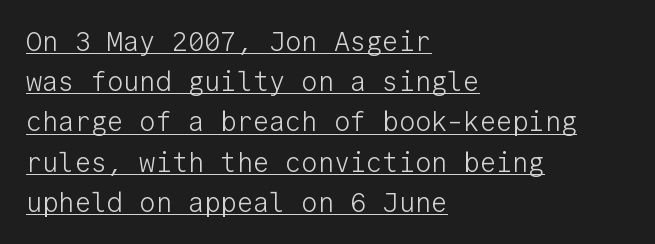
{"italic": "no", "bold": "no", "underline": "yes", "align": "left", "line_spacing": "normal", "line_spacing_ratio": 1.49, "letter_spacing": "normal", "letter_spacing_em": 0.0, "glyph_px": 27}
